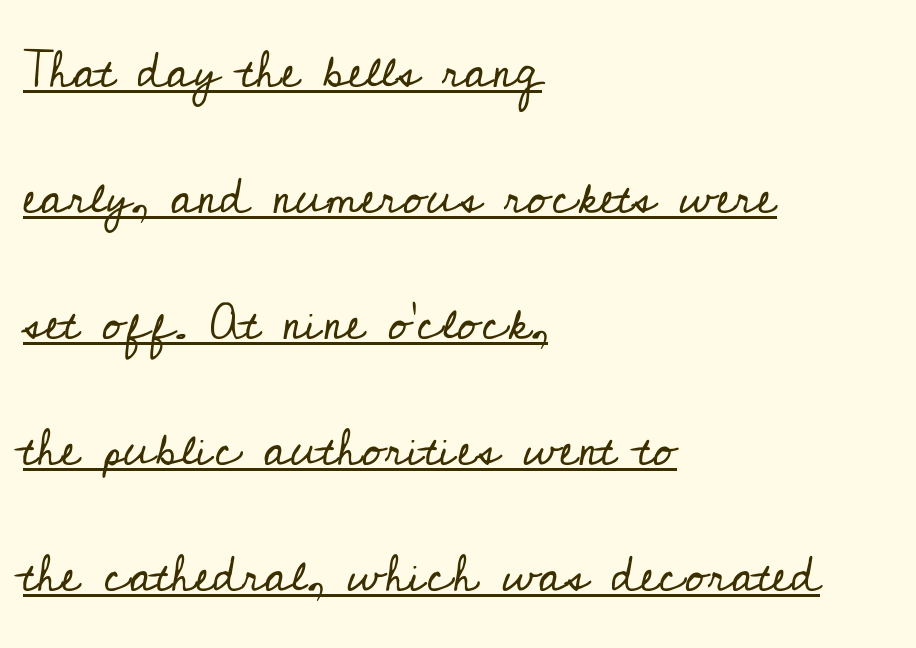
Q: Is the text bold? A: No.
Q: Is the text italic (slanted)? A: Yes.
Q: Is the typeface a serif or a sans-serif typeface? A: Serif.
Q: Is the text underlined? A: Yes.
Q: How is the paragraph aligned? A: Left-aligned.
Q: Is the spacing between letters normal or unusually wide? A: Normal.
Q: Is the spacing between lines tight, normal or loose? A: Loose.
Q: Width (condensed, normal, or wide)? A: Normal.
Q: Stroke contrast? A: Low.
Q: x-height? A: Small.
Q: Monospaced? A: No.
